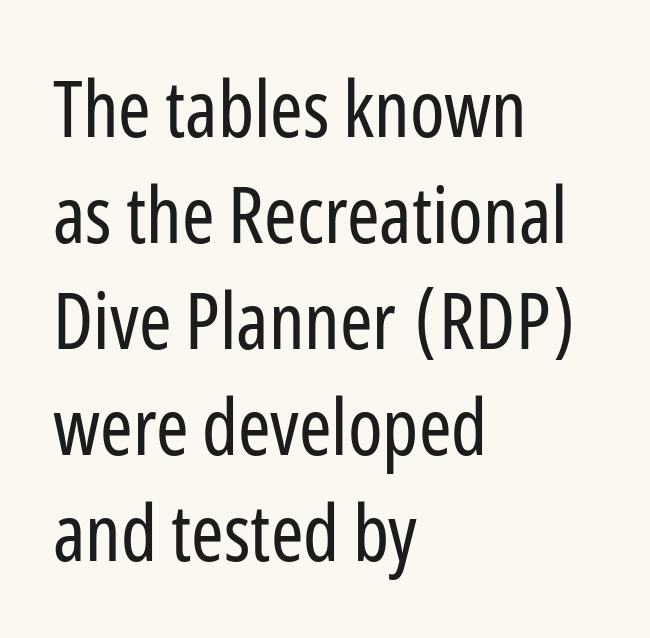
The image shows 78 px regular-weight, condensed sans-serif type, upright; set left-aligned, normal line spacing (1.36x), normal letter spacing, not underlined; low stroke contrast and a medium x-height.
